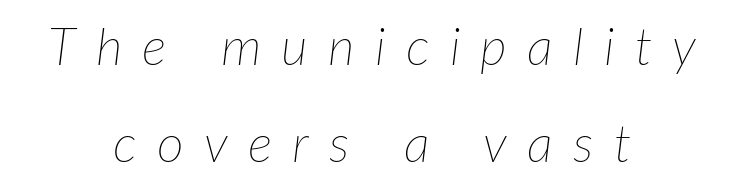
The image shows 52 px thin type, italic (leaning right); set centered, line spacing 1.86x, unusually wide letter spacing (+0.39 em), not underlined; low stroke contrast and a medium x-height.
